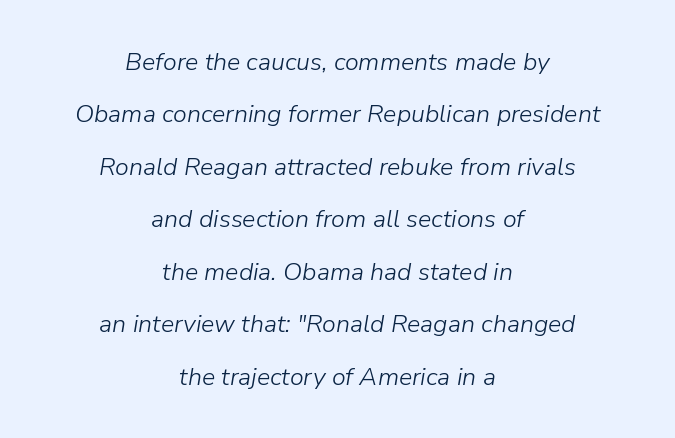
Posture: slanted. The weight tops out at a normal text grade. The strip under each line holds only bare page. What's the leading like? Stretched, with rows far apart. A student would call this center alignment; a typographer would say set centered. Short note: letters normally spaced.
